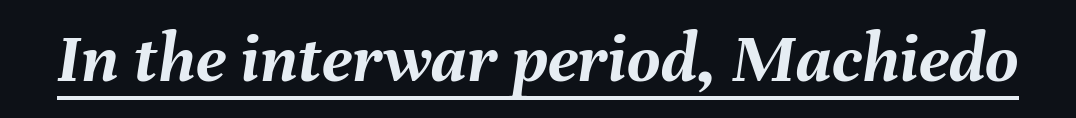
{"italic": "yes", "lean": "right", "slant_degrees": 8, "bold": "yes", "weight": "semibold", "width": "normal", "stroke_contrast": "medium", "x_height": "medium", "monospaced": "no", "underline": "yes", "letter_spacing": "normal", "letter_spacing_em": 0.0, "glyph_px": 72}
